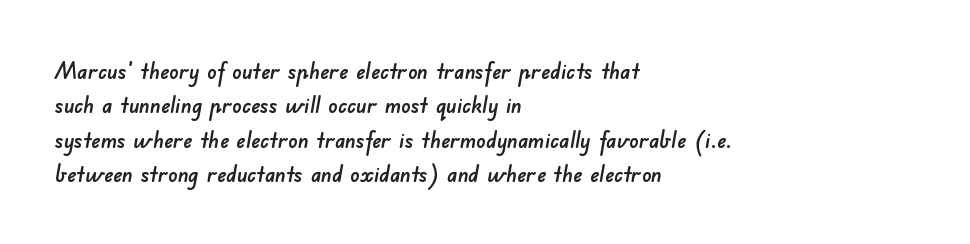
{"underline": "no", "align": "left", "line_spacing": "normal", "line_spacing_ratio": 1.5, "letter_spacing": "normal", "letter_spacing_em": 0.0, "glyph_px": 23}
